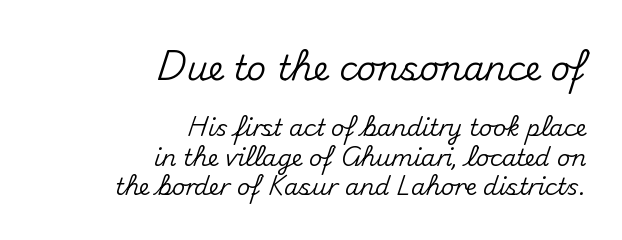
{"serif": "no", "width": "normal", "stroke_contrast": "medium", "x_height": "small", "monospaced": "no", "underline": "no", "align": "right", "line_spacing": "normal", "line_spacing_ratio": 1.27, "letter_spacing": "normal", "letter_spacing_em": 0.0, "larger_block": "first", "size_ratio": 1.48, "glyph_px": 34}
